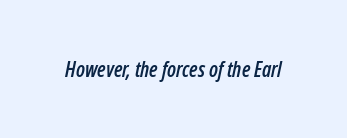
Q: Is the text italic (slanted)? A: Yes, it leans right by about 12 degrees.
Q: Is the text underlined? A: No.
Q: Is the spacing between letters normal or unusually wide? A: Normal.
